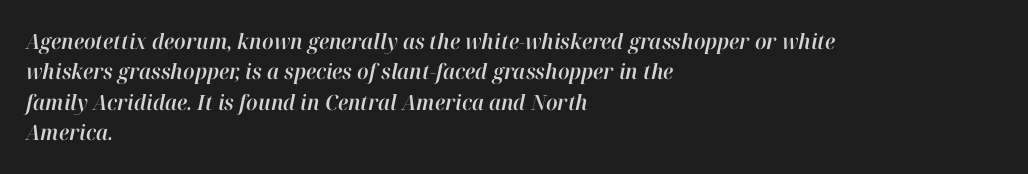
{"italic": "yes", "lean": "right", "slant_degrees": 12, "underline": "no", "align": "left", "line_spacing": "normal", "line_spacing_ratio": 1.45, "letter_spacing": "normal", "letter_spacing_em": 0.0, "glyph_px": 21}
